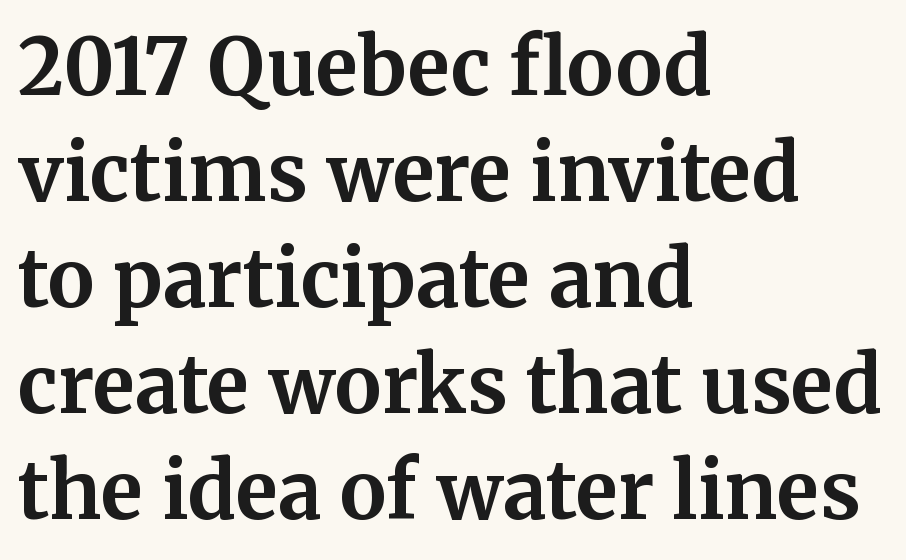
{"serif": "yes", "italic": "no", "bold": "yes", "weight": "bold", "width": "normal", "stroke_contrast": "medium", "x_height": "medium", "monospaced": "no", "underline": "no", "align": "left", "line_spacing": "normal", "line_spacing_ratio": 1.36, "letter_spacing": "normal", "letter_spacing_em": 0.0, "glyph_px": 78}
